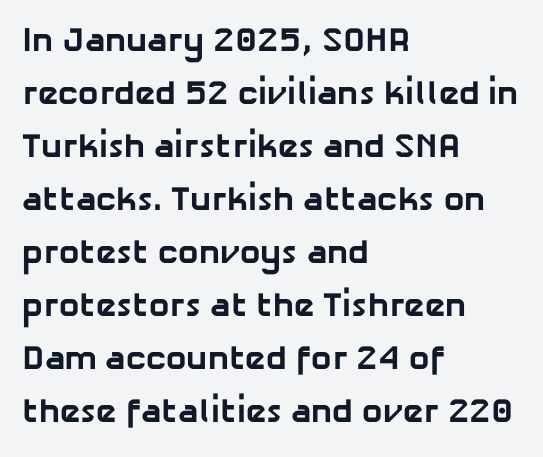
The font family rendered here belongs to the sans-serif group. You could not count columns in this text — the font is proportionally spaced. Casual observation: everything's shoved over to the left. The passage shown stacks its lines at a standard gap. The characters look thick and weighty, a clear bold. Nobody touched the tracking dial on this one.
